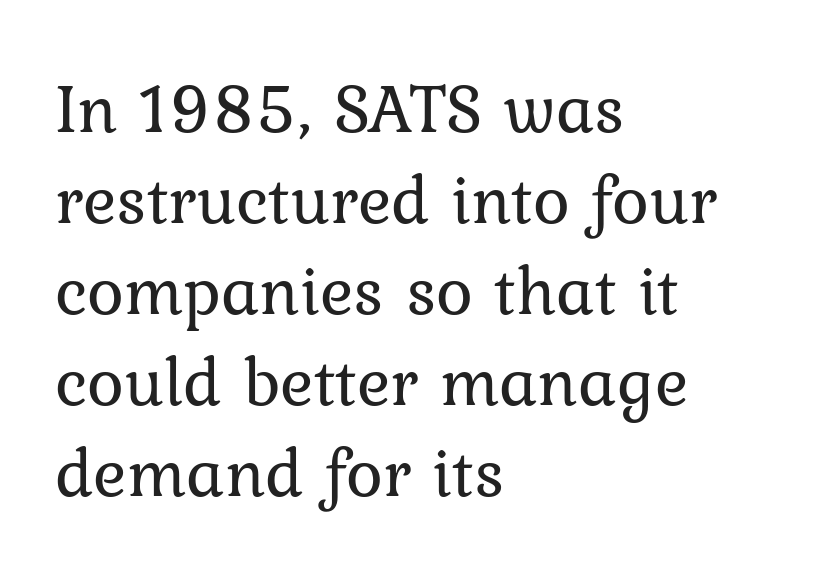
{"serif": "yes", "italic": "no", "bold": "no", "weight": "regular", "width": "normal", "stroke_contrast": "low", "x_height": "medium", "monospaced": "no", "underline": "no", "align": "left", "line_spacing": "normal", "line_spacing_ratio": 1.3, "letter_spacing": "normal", "letter_spacing_em": 0.0, "glyph_px": 70}
